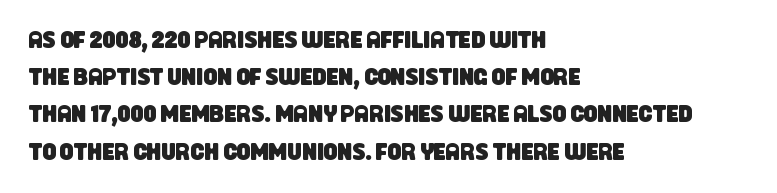
The lines in this sample share a left origin and differ only in where they stop. Evenly set lines give the paragraph a standard silhouette. The specimen omits any rule beneath the text block's lines. How are the letters spaced? Ordinarily, with no added tracking.
